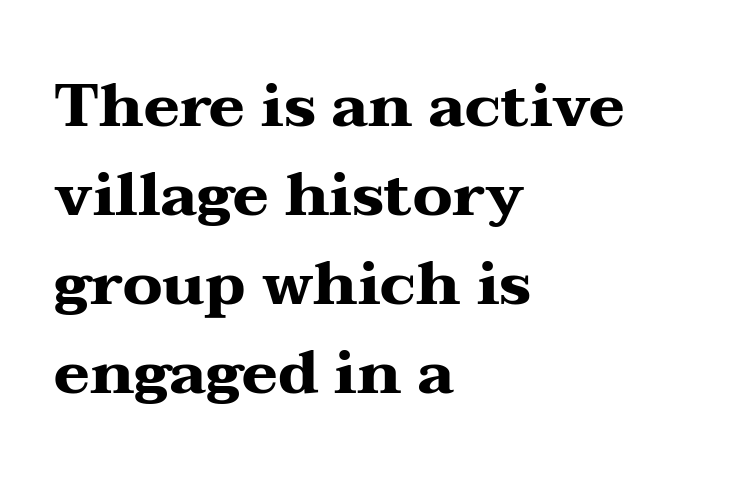
Proportional: the letters do not fall into vertical columns. Nobody touched the tracking dial on this one. Bare-footed words on every line. Is this a sans? No — the strokes have serifs. Caption: multi-line text, flush left, ragged right.
